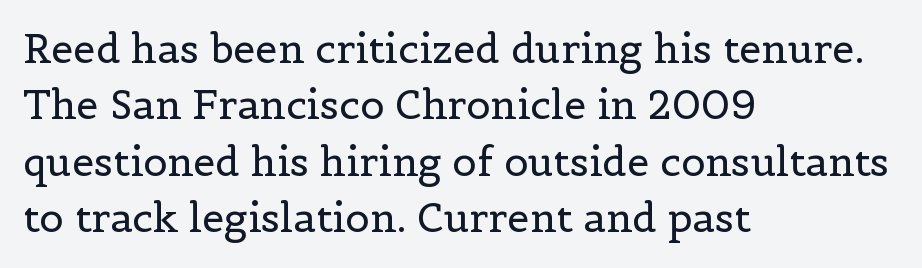
Q: Is the text bold? A: No.
Q: Is the text italic (slanted)? A: No, it is upright.
Q: Is the typeface a serif or a sans-serif typeface? A: Serif.
Q: Is the text underlined? A: No.
Q: How is the paragraph aligned? A: Left-aligned.
Q: Is the spacing between letters normal or unusually wide? A: Normal.
Q: Is the spacing between lines tight, normal or loose? A: Normal.
Q: Width (condensed, normal, or wide)? A: Normal.
Q: x-height? A: Medium.
Q: Monospaced? A: No.
